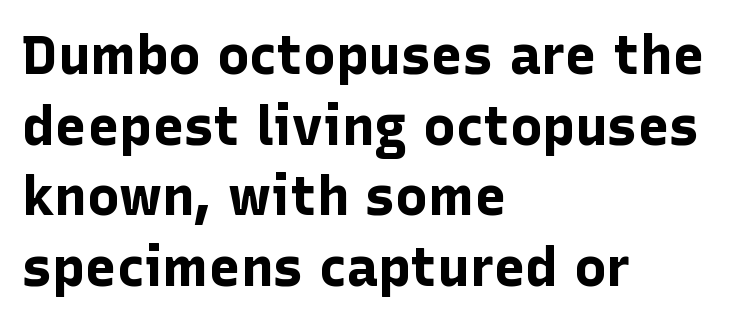
Q: Is the text bold? A: Yes.
Q: Is the text italic (slanted)? A: No, it is upright.
Q: Is the typeface a serif or a sans-serif typeface? A: Sans-serif.
Q: Is the text underlined? A: No.
Q: How is the paragraph aligned? A: Left-aligned.
Q: Is the spacing between letters normal or unusually wide? A: Normal.
Q: Is the spacing between lines tight, normal or loose? A: Normal.
Q: Width (condensed, normal, or wide)? A: Normal.
Q: Stroke contrast? A: Low.
Q: x-height? A: Medium.
Q: Monospaced? A: No.
